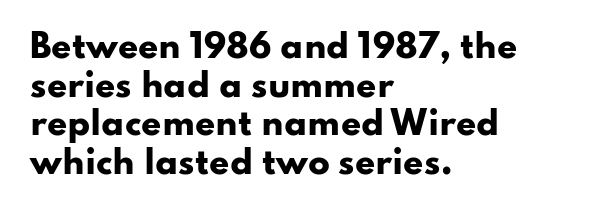
{"serif": "no", "italic": "no", "bold": "yes", "weight": "heavy", "width": "wide", "stroke_contrast": "low", "x_height": "small", "monospaced": "no", "underline": "no", "align": "left", "line_spacing_ratio": 1.21, "letter_spacing": "normal", "letter_spacing_em": 0.0, "glyph_px": 32}
